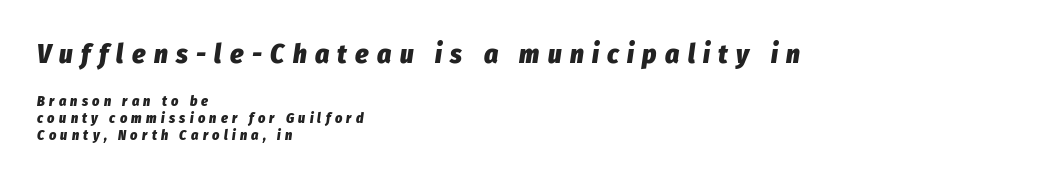
The image shows 27 px bold type, italic (leaning right); set left-aligned, line spacing 1.22x, unusually wide letter spacing (+0.31 em), not underlined; the first (top) block is 1.93x larger.
